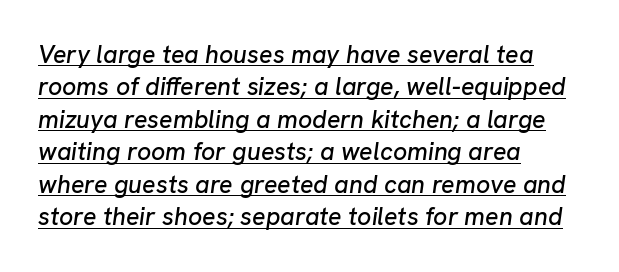
{"italic": "yes", "lean": "right", "slant_degrees": 8, "underline": "yes", "align": "left", "line_spacing": "normal", "line_spacing_ratio": 1.3, "letter_spacing": "normal", "letter_spacing_em": 0.0, "glyph_px": 25}
